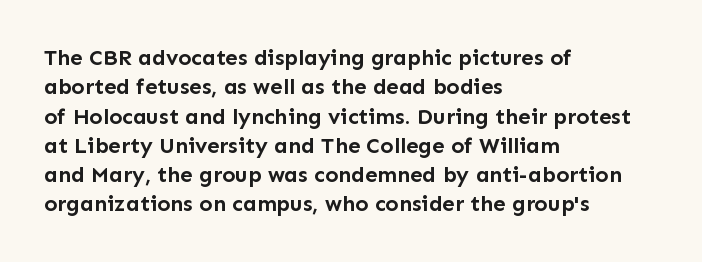
{"italic": "no", "bold": "yes", "underline": "no", "align": "left", "line_spacing": "normal", "line_spacing_ratio": 1.33, "letter_spacing": "normal", "letter_spacing_em": 0.0, "glyph_px": 22}
